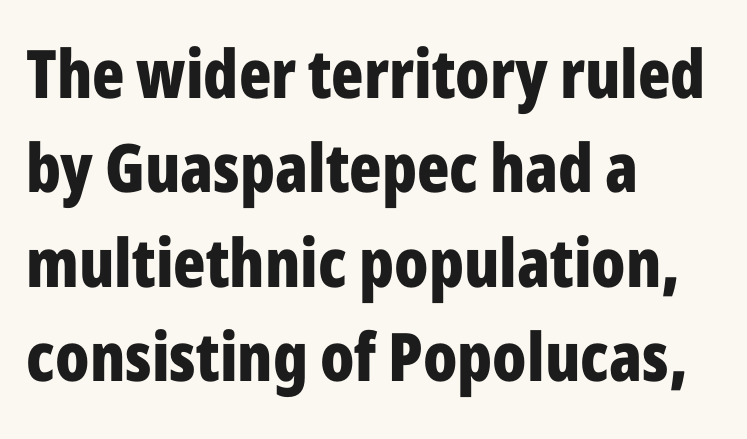
Each letter keeps its own natural width here, so spacing adapts to shape. Descenders hang freely into open space. Quick note: interline space is typical. Italic? Not at all — the glyphs are vertical. Observe the ordinary spacing: letters are neighbours, not strangers. Is this a sans? Yes — the strokes have no serifs.
